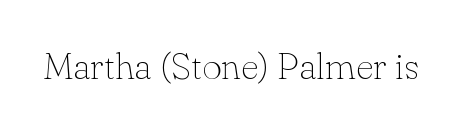
Stems here are at most as thick as an everyday book face. Typographically, this falls in the serif category. Is there any slant? The stems are plumb. Beneath every word, the page is bare.
